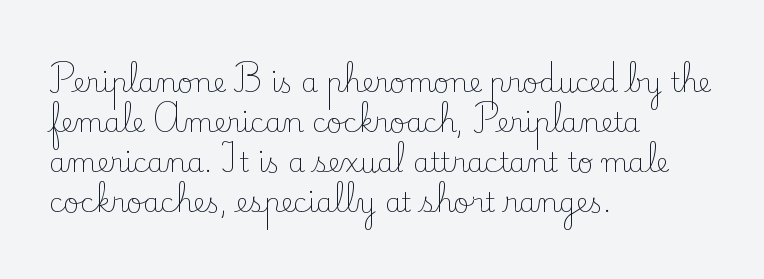
{"italic": "no", "bold": "no", "underline": "no", "align": "left", "line_spacing": "normal", "line_spacing_ratio": 1.48, "letter_spacing": "normal", "letter_spacing_em": 0.0, "glyph_px": 27}
